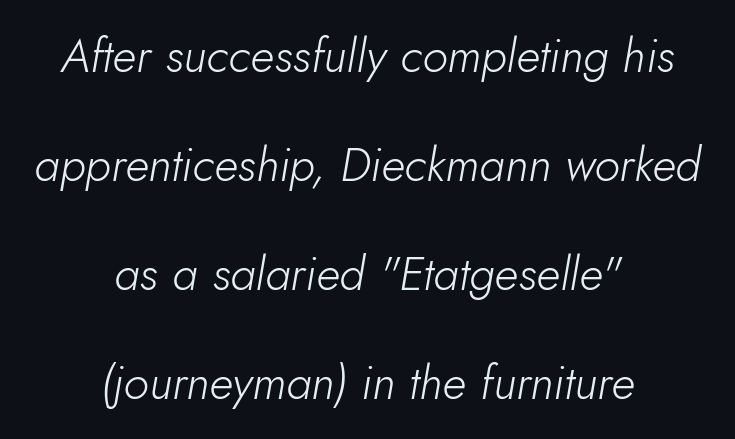
Check the space under the baseline: it is left empty. Every row of glyphs is offset so its center matches the block's center. Nothing unusual about the tracking: characters are spaced as the font intends. This reads as an unemphasized weight, regular at the heaviest. Varying glyph widths throughout — classic text-font behaviour. The leading is generous, giving the passage an open texture.
